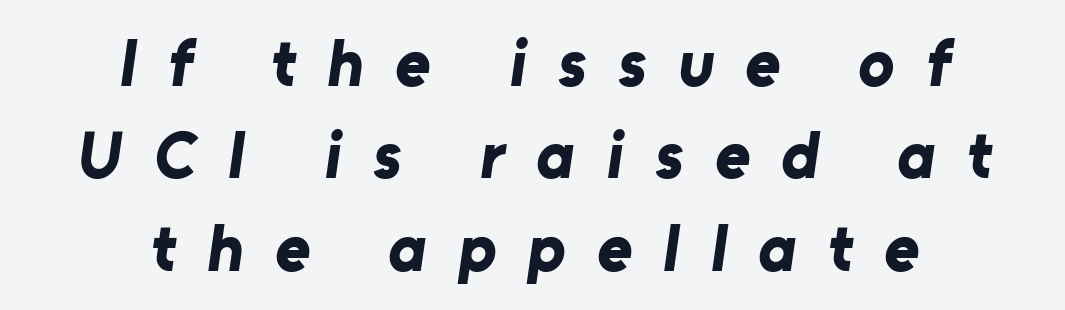
{"serif": "no", "bold": "yes", "weight": "bold", "width": "normal", "stroke_contrast": "low", "x_height": "medium", "monospaced": "no", "underline": "no", "align": "center", "line_spacing": "normal", "line_spacing_ratio": 1.38, "letter_spacing": "wide", "letter_spacing_em": 0.47, "glyph_px": 67}
